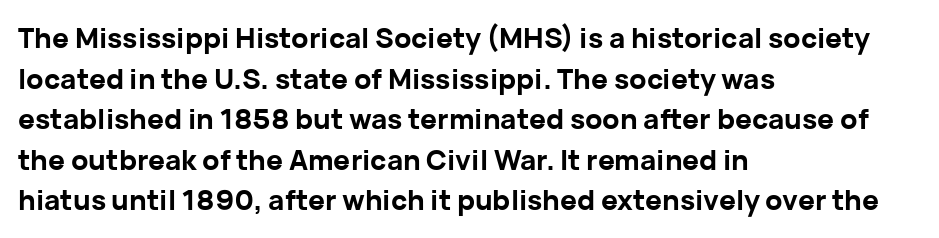
The image shows 28 px bold sans-serif type, upright; set left-aligned, normal line spacing (1.45x), normal letter spacing, not underlined; low stroke contrast and a medium x-height.
